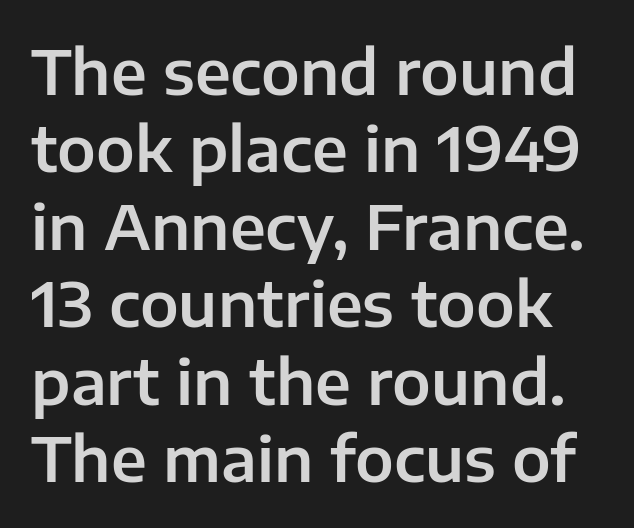
Q: Is the text italic (slanted)? A: No, it is upright.
Q: Is the typeface a serif or a sans-serif typeface? A: Sans-serif.
Q: Is the text underlined? A: No.
Q: Is the spacing between letters normal or unusually wide? A: Normal.
Q: Is the spacing between lines tight, normal or loose? A: Normal.
Q: Width (condensed, normal, or wide)? A: Normal.
Q: Stroke contrast? A: Low.
Q: x-height? A: Medium.
Q: Monospaced? A: No.
